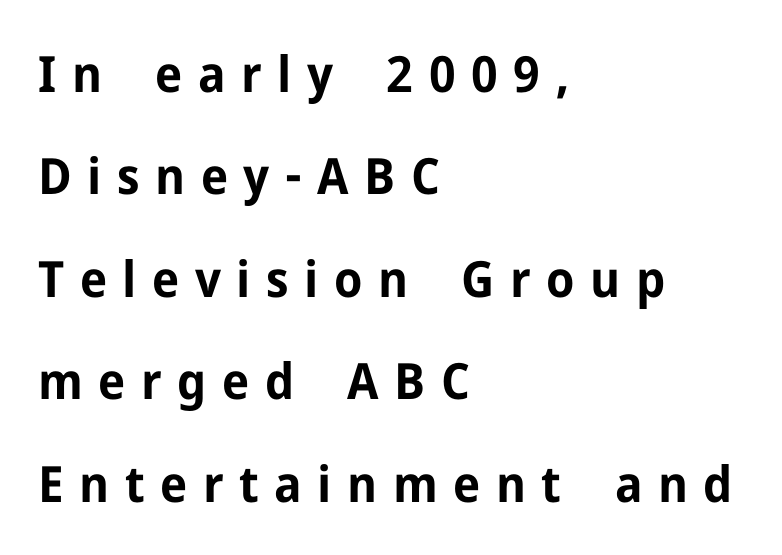
The vertical gap from one line to the next is large. You can tell it's not italic because the verticals are truly vertical. This sample uses expanded letter spacing, leaving extra air between glyphs. Every letter is thick-stroked: bold, no question. The passage shown is not underscored anywhere.
